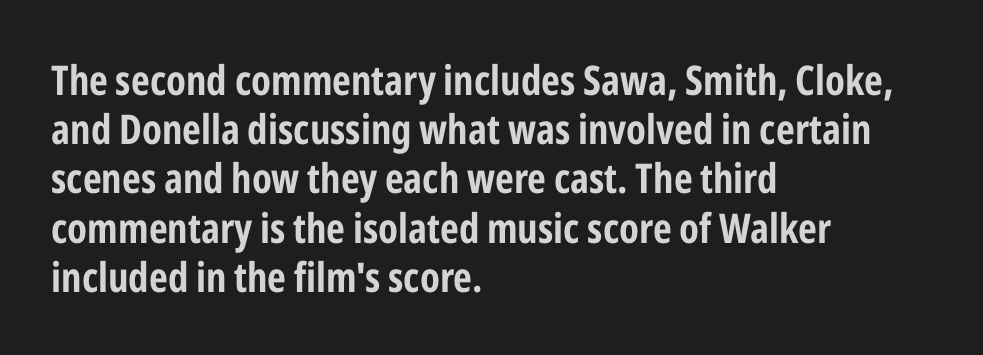
The image shows 41 px condensed sans-serif type, upright; set left-aligned, line spacing 1.2x, normal letter spacing, not underlined; low stroke contrast and a medium x-height.
